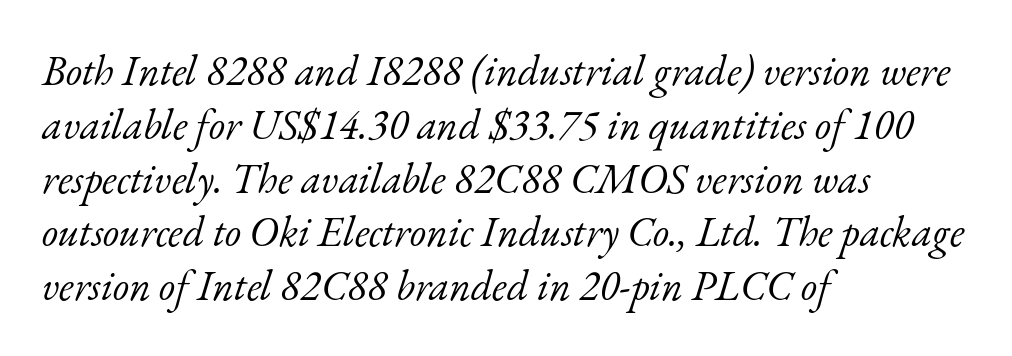
An italicized treatment has been applied to the whole sample. The text was rendered using a seriffed face with decorative stroke endings. Does the copy run flush right? No — it runs flush left. A bare baseline throughout the passage. Letter spacing: default.
